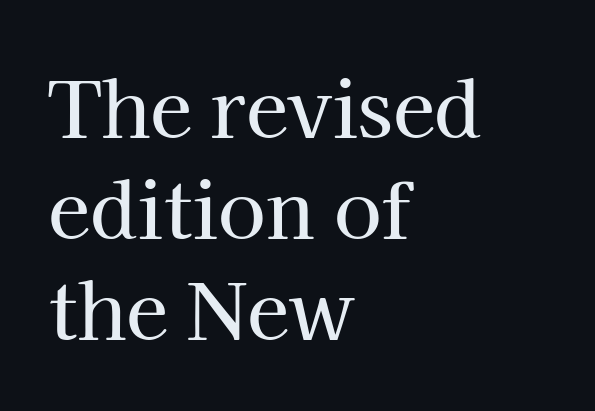
Think of a printed novel: that variable character pitch is what you see here. The foot of each line stays bare and open. This block has exactly the height ordinary leading produces. The gaps between neighbouring characters are ordinary and unremarkable.
